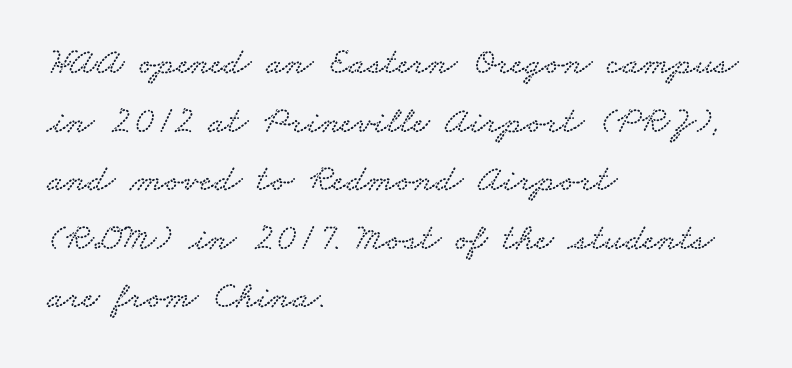
Q: Is the typeface a serif or a sans-serif typeface? A: Serif.
Q: Is the text underlined? A: No.
Q: How is the paragraph aligned? A: Left-aligned.
Q: Is the spacing between letters normal or unusually wide? A: Normal.
Q: Is the spacing between lines tight, normal or loose? A: Normal.
Q: Width (condensed, normal, or wide)? A: Wide.
Q: Stroke contrast? A: Low.
Q: x-height? A: Small.
Q: Monospaced? A: No.
